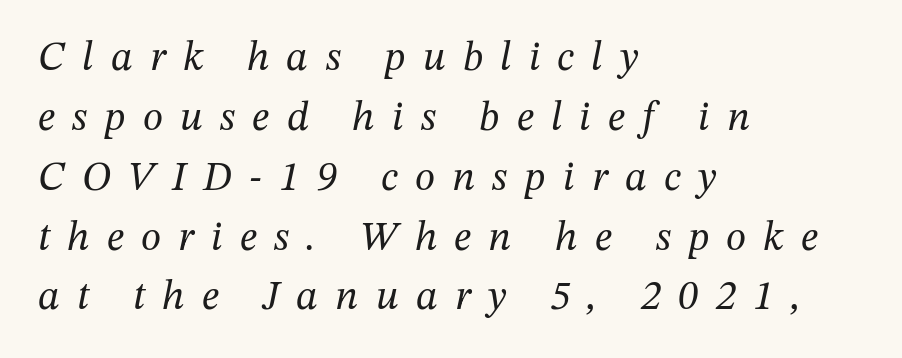
Q: Is the text bold? A: No.
Q: Is the text italic (slanted)? A: Yes, it leans right by about 12 degrees.
Q: Is the typeface a serif or a sans-serif typeface? A: Serif.
Q: Is the text underlined? A: No.
Q: How is the paragraph aligned? A: Left-aligned.
Q: Is the spacing between letters normal or unusually wide? A: Unusually wide.
Q: Is the spacing between lines tight, normal or loose? A: Normal.
Q: Width (condensed, normal, or wide)? A: Normal.
Q: Stroke contrast? A: Medium.
Q: x-height? A: Medium.
Q: Monospaced? A: No.
